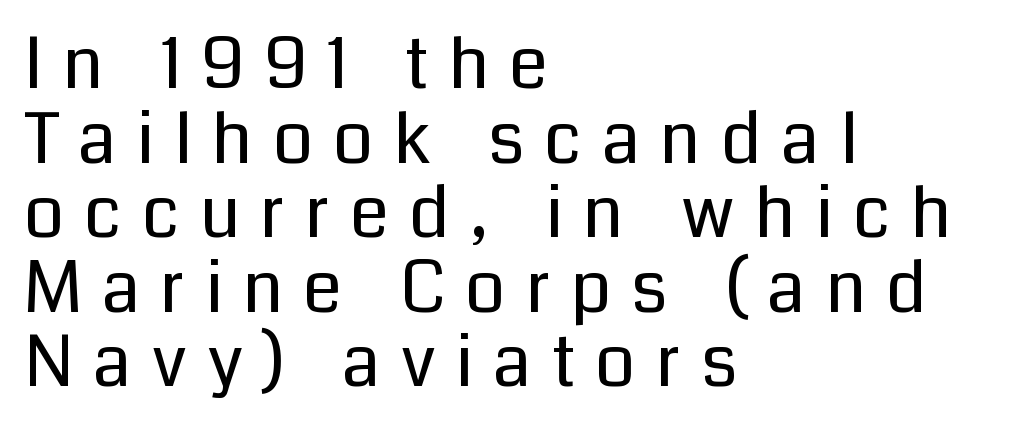
{"serif": "no", "italic": "no", "bold": "no", "weight": "regular", "width": "normal", "stroke_contrast": "low", "x_height": "medium", "monospaced": "no", "underline": "no", "align": "left", "line_spacing": "tight", "line_spacing_ratio": 1.05, "letter_spacing": "wide", "letter_spacing_em": 0.28, "glyph_px": 71}
